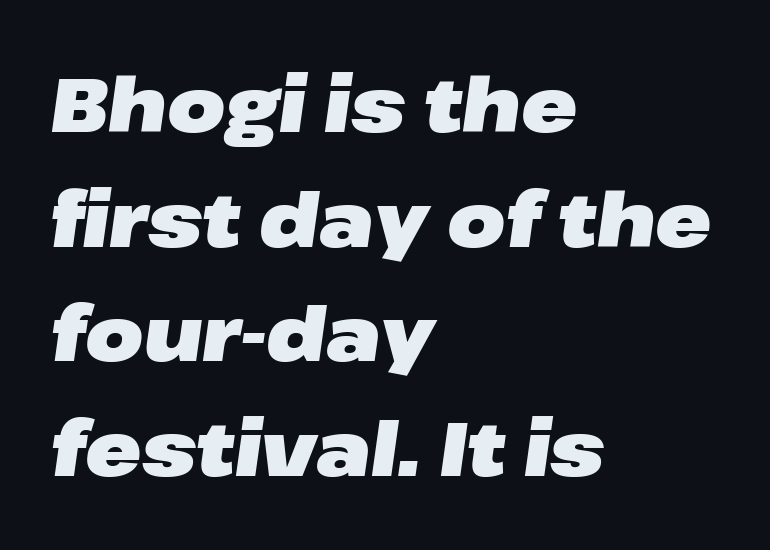
Q: Is the text bold? A: Yes.
Q: Is the text italic (slanted)? A: Yes, it leans right by about 8 degrees.
Q: Is the text underlined? A: No.
Q: How is the paragraph aligned? A: Left-aligned.
Q: Is the spacing between letters normal or unusually wide? A: Normal.
Q: Is the spacing between lines tight, normal or loose? A: Normal.
Q: Width (condensed, normal, or wide)? A: Wide.
Q: Stroke contrast? A: Low.
Q: x-height? A: Medium.
Q: Monospaced? A: No.
